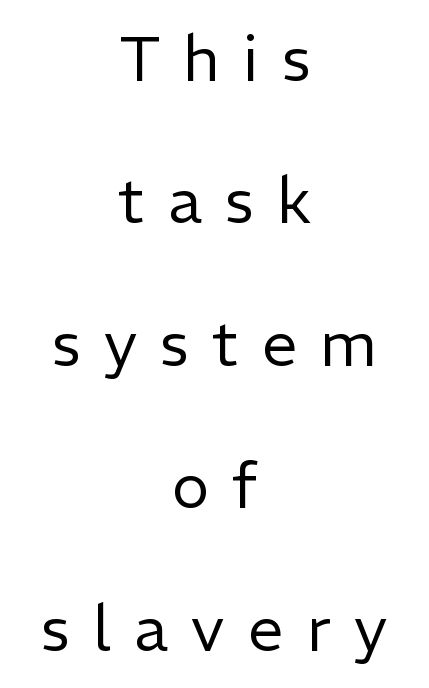
{"serif": "no", "italic": "no", "bold": "no", "weight": "regular", "width": "normal", "stroke_contrast": "low", "x_height": "medium", "monospaced": "no", "underline": "no", "align": "center", "line_spacing": "loose", "line_spacing_ratio": 2.26, "letter_spacing": "wide", "letter_spacing_em": 0.37, "glyph_px": 63}
